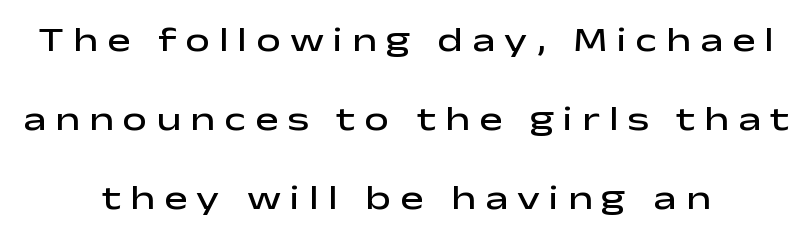
The passage shown is typeset with a sans-serif family. One-word summary of the alignment: center. Someone cranked the tracking dial way up on this one. Is there any slant? The stems are plumb. Successive baselines arrive slowly, with a big drop between each.
